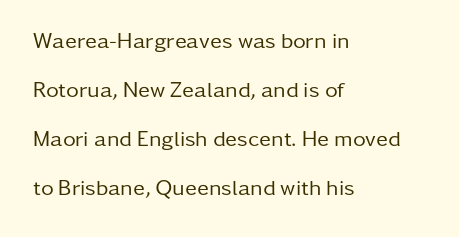
Counters stay open thanks to moderate or lighter strokes. Letter spacing: default. Reading down the block, your eye returns to a fixed left position each line. Vertical spacing — loose.
